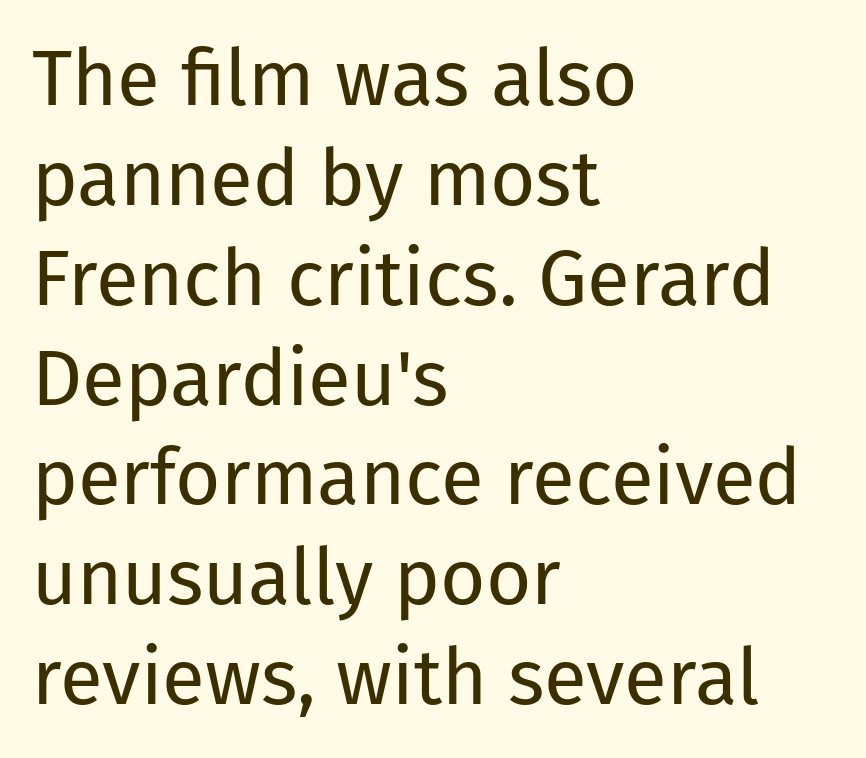
Q: Is the text bold? A: No.
Q: Is the text italic (slanted)? A: No, it is upright.
Q: Is the typeface a serif or a sans-serif typeface? A: Sans-serif.
Q: Is the text underlined? A: No.
Q: How is the paragraph aligned? A: Left-aligned.
Q: Is the spacing between letters normal or unusually wide? A: Normal.
Q: Is the spacing between lines tight, normal or loose? A: Normal.
Q: Width (condensed, normal, or wide)? A: Normal.
Q: Stroke contrast? A: Low.
Q: x-height? A: Medium.
Q: Monospaced? A: No.
